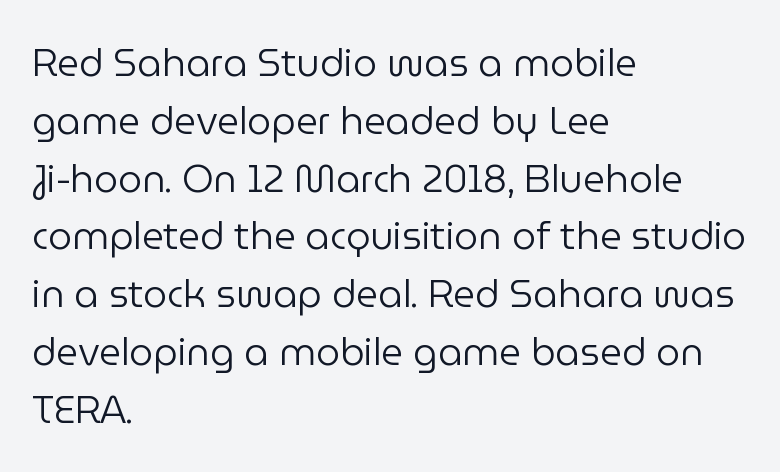
The image shows 38 px regular-weight sans-serif type, upright; set left-aligned, normal line spacing (1.52x), normal letter spacing, not underlined; low stroke contrast and a medium x-height.
